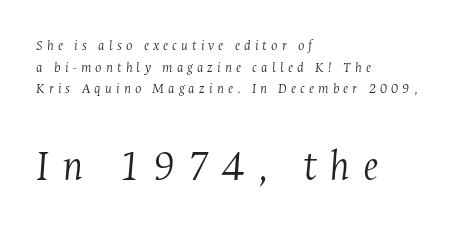
Italic: yes, the glyphs are oblique. The type is letterspaced generously, with wide tracking. Letterform terminals end in serifs throughout the passage. The zone under the glyphs is completely vacant.
